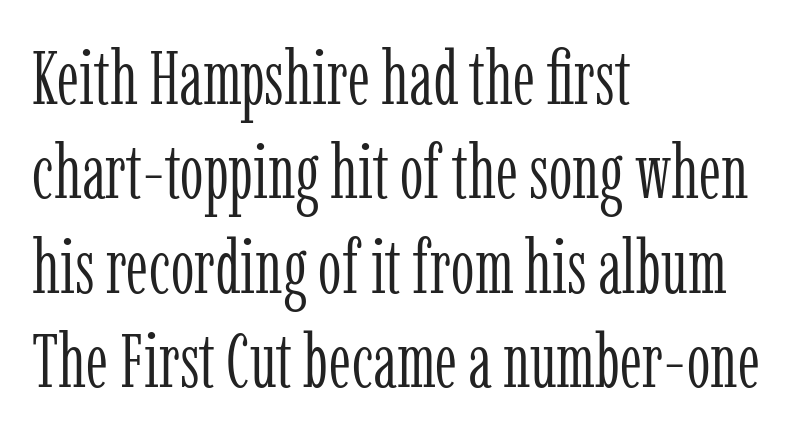
{"serif": "yes", "italic": "no", "bold": "no", "weight": "light", "width": "condensed", "stroke_contrast": "low", "x_height": "medium", "monospaced": "no", "underline": "no", "align": "left", "line_spacing": "normal", "line_spacing_ratio": 1.26, "letter_spacing": "normal", "letter_spacing_em": 0.0, "glyph_px": 75}
